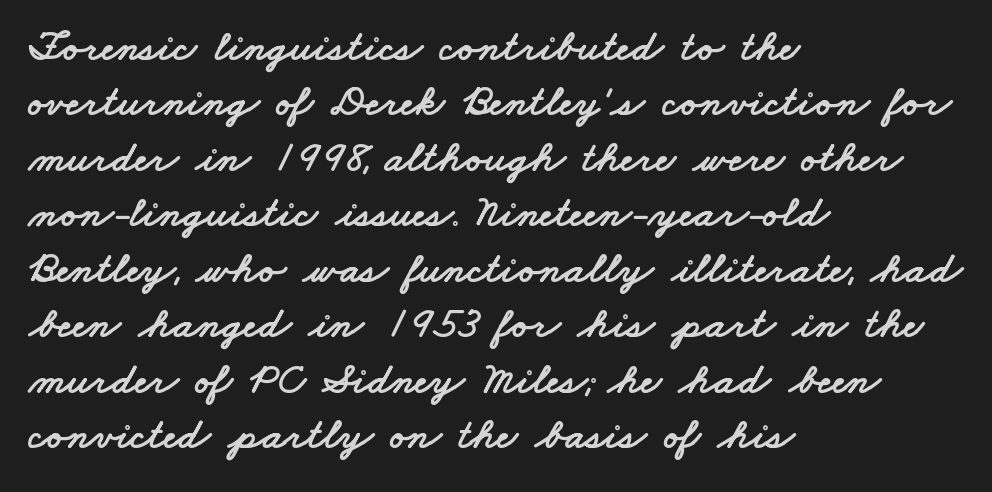
The letters carry no serifs — their stems end cleanly without finishing strokes. Bare-footed words on every line. Between one letter and the next there's only the usual sliver of space. The passage shown is typed in a proportional face where columns would drift. Successive baselines arrive at the customary interval. Teacher's note: observe the even left margin — that is flush-left alignment.
